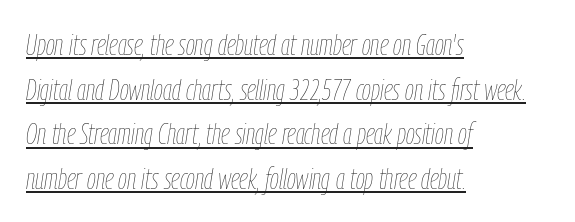
What's the leading like? Ordinary, nothing unusual. Letters have the restrained weight of plain body copy at most. Style check: oblique. The face used here is proportionally spaced, like ordinary book or web type. The passage shown is underscored from start to finish.
